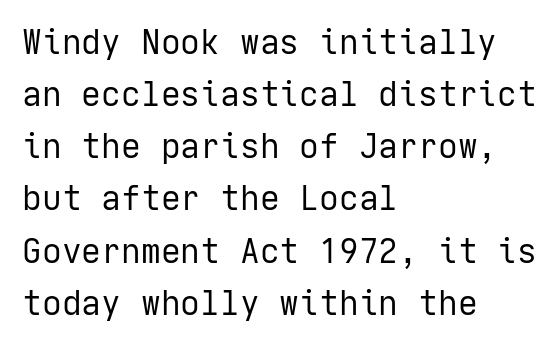
The font family rendered here belongs to the sans-serif group. Line spacing here is normal. Designer's note — italics off, roman on. Anything drawn beneath the words? Only blank space.
